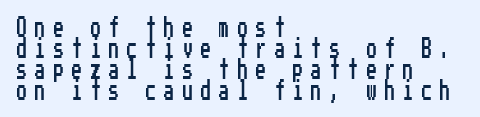
Q: Is the text italic (slanted)? A: No, it is upright.
Q: Is the text underlined? A: No.
Q: How is the paragraph aligned? A: Left-aligned.
Q: Is the spacing between letters normal or unusually wide? A: Unusually wide.
Q: Is the spacing between lines tight, normal or loose? A: Tight.
